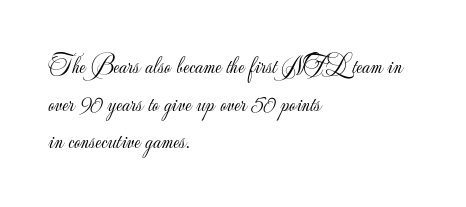
The image shows 25 px text type; set left-aligned, normal line spacing (1.51x), normal letter spacing, not underlined.
